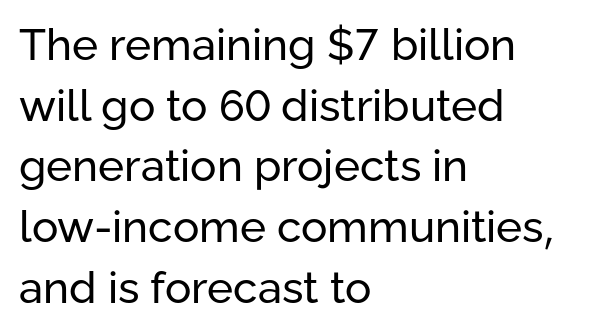
Q: Is the text bold? A: No.
Q: Is the text italic (slanted)? A: No, it is upright.
Q: Is the typeface a serif or a sans-serif typeface? A: Sans-serif.
Q: Is the text underlined? A: No.
Q: How is the paragraph aligned? A: Left-aligned.
Q: Is the spacing between letters normal or unusually wide? A: Normal.
Q: Is the spacing between lines tight, normal or loose? A: Normal.
Q: Width (condensed, normal, or wide)? A: Normal.
Q: Stroke contrast? A: Low.
Q: x-height? A: Medium.
Q: Monospaced? A: No.
